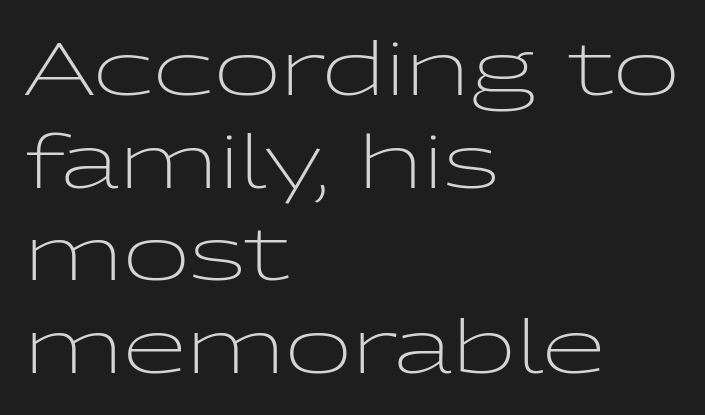
The image shows 73 px light, wide sans-serif type, upright; set left-aligned, normal line spacing (1.27x), normal letter spacing, not underlined; low stroke contrast and a medium x-height.
